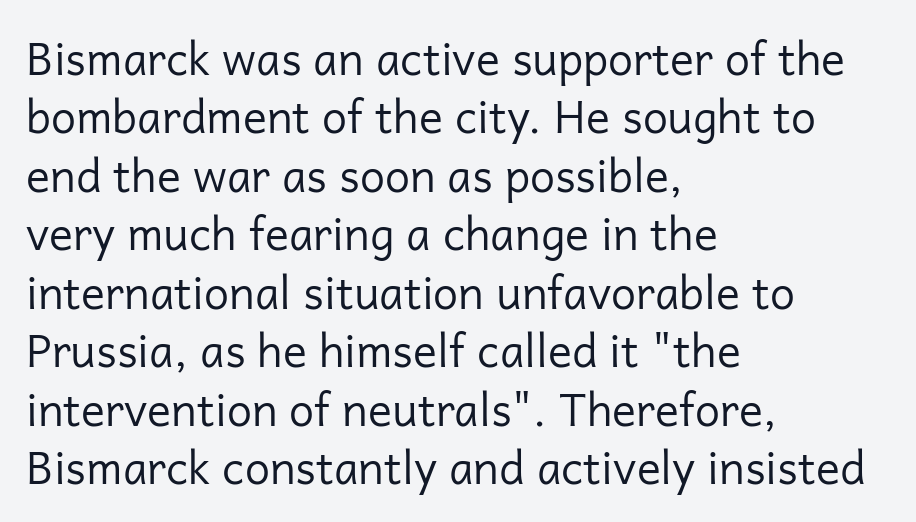
{"serif": "no", "italic": "no", "bold": "no", "weight": "regular", "width": "normal", "stroke_contrast": "low", "x_height": "medium", "monospaced": "no", "underline": "no", "align": "left", "line_spacing": "normal", "line_spacing_ratio": 1.3, "letter_spacing": "normal", "letter_spacing_em": 0.0, "glyph_px": 45}
